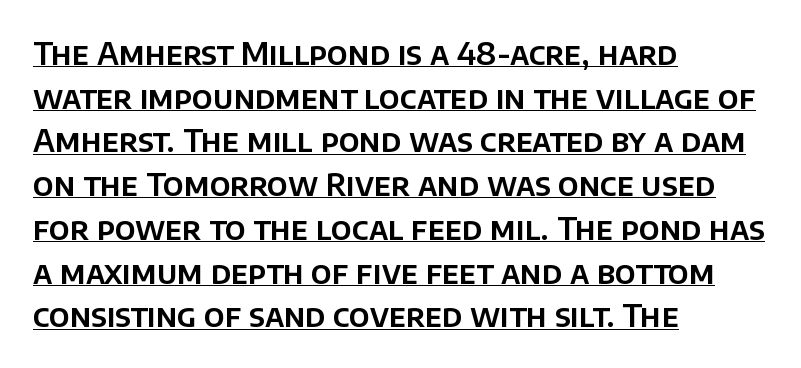
Where is the straight margin? On the left. The text was rendered using a sans face with plain stroke endings. The horizontal fit of the characters is conventional and even. The leading is moderate, giving the passage an even texture. This rendering features underlined lettering.
